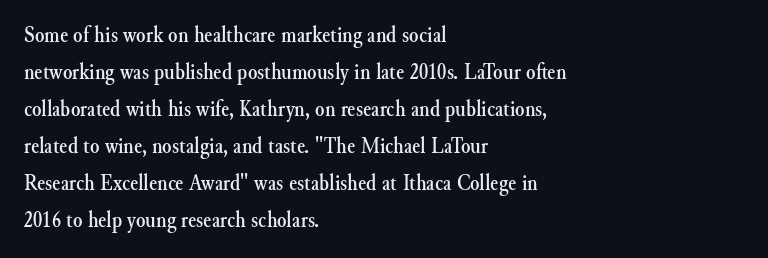
The image shows 24 px text type, upright; set left-aligned, normal line spacing (1.54x), normal letter spacing, not underlined.
